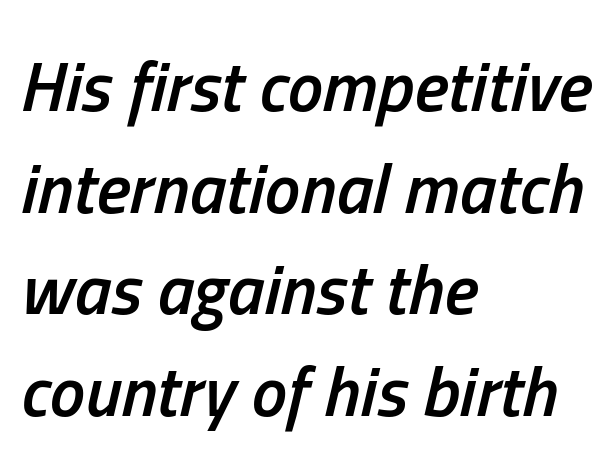
The image shows 71 px semibold, condensed type, italic (leaning right); set left-aligned, normal line spacing (1.43x), normal letter spacing, not underlined; low stroke contrast and a medium x-height.
